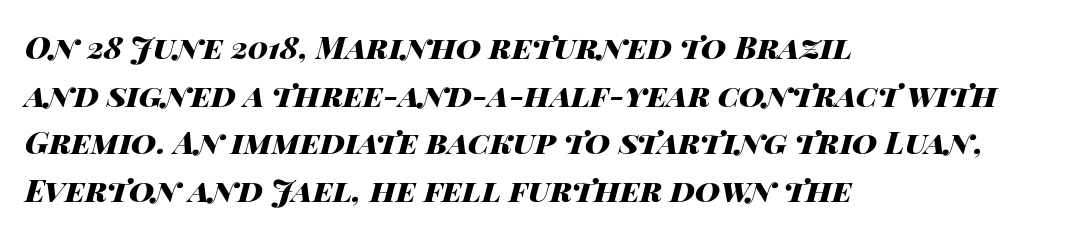
Q: Is the text bold? A: Yes.
Q: Is the text italic (slanted)? A: Yes, it leans right by about 14 degrees.
Q: Is the text underlined? A: No.
Q: How is the paragraph aligned? A: Left-aligned.
Q: Is the spacing between letters normal or unusually wide? A: Normal.
Q: Is the spacing between lines tight, normal or loose? A: Normal.
Q: Width (condensed, normal, or wide)? A: Wide.
Q: Stroke contrast? A: High.
Q: x-height? A: Large.
Q: Monospaced? A: No.
